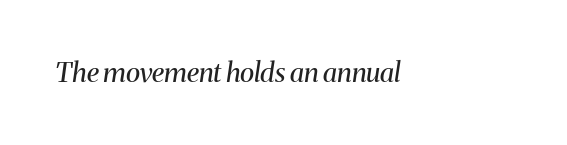
Glance below the letters and you will spot only blank space. The text carries the slant typical of an italic or oblique font. Stroke mass is kept to a normal reading level or below. The passage shown has conventional tracking throughout.
